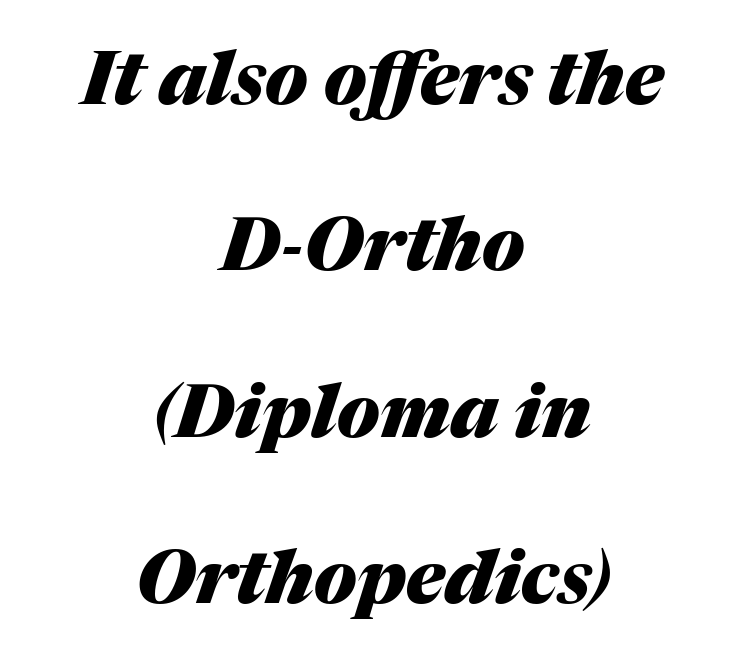
Q: Is the text bold? A: Yes.
Q: Is the text italic (slanted)? A: Yes, it leans right by about 17 degrees.
Q: Is the text underlined? A: No.
Q: How is the paragraph aligned? A: Centered.
Q: Is the spacing between letters normal or unusually wide? A: Normal.
Q: Is the spacing between lines tight, normal or loose? A: Loose.
Q: Width (condensed, normal, or wide)? A: Normal.
Q: Stroke contrast? A: Medium.
Q: x-height? A: Medium.
Q: Monospaced? A: No.
